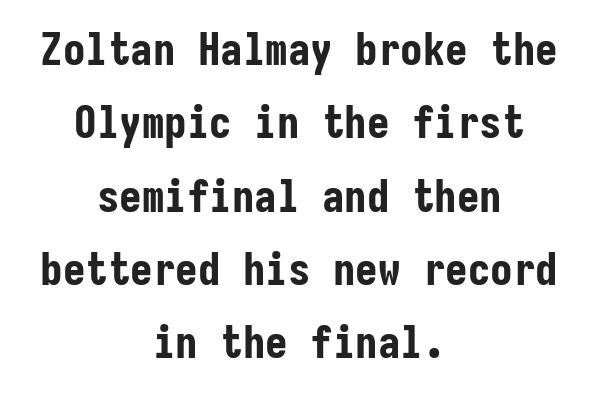
{"serif": "no", "italic": "no", "bold": "yes", "weight": "bold", "width": "condensed", "stroke_contrast": "low", "x_height": "medium", "monospaced": "yes", "underline": "no", "align": "center", "line_spacing": "normal", "line_spacing_ratio": 1.63, "letter_spacing": "normal", "letter_spacing_em": 0.0, "glyph_px": 45}
